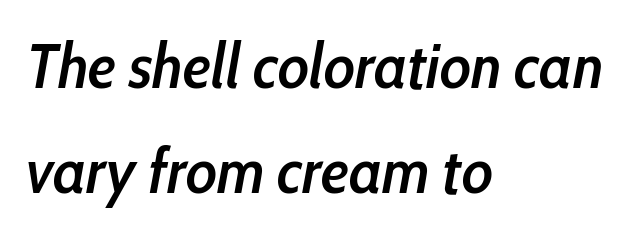
{"italic": "yes", "lean": "right", "slant_degrees": 10, "bold": "semi", "weight": "semibold", "width": "condensed", "stroke_contrast": "low", "x_height": "medium", "monospaced": "no", "underline": "no", "align": "left", "line_spacing": "normal", "line_spacing_ratio": 1.64, "letter_spacing": "normal", "letter_spacing_em": 0.0, "glyph_px": 64}
